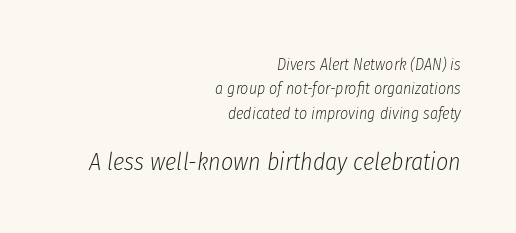
Compared with a typical body face, this is equally light or lighter still. You can tell it's italic because the verticals aren't actually vertical. Beneath every word, the page is bare. The passage is arranged like a letterhead date or caption credit — flush right. Characters follow at the spacing the type designer built in.
